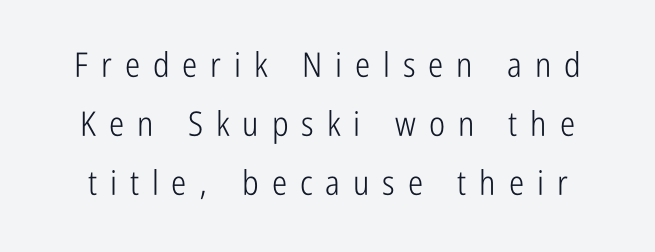
{"serif": "no", "italic": "no", "bold": "no", "weight": "light", "width": "condensed", "stroke_contrast": "low", "x_height": "medium", "monospaced": "no", "underline": "no", "line_spacing_ratio": 1.74, "letter_spacing": "wide", "letter_spacing_em": 0.38, "glyph_px": 34}
